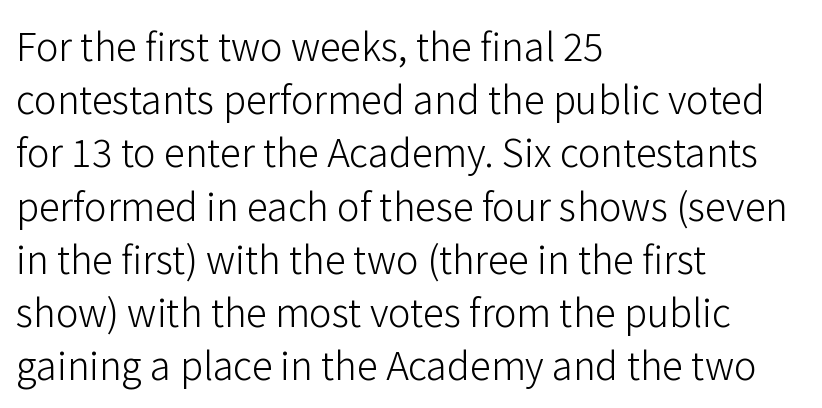
Q: Is the text bold? A: No.
Q: Is the text italic (slanted)? A: No, it is upright.
Q: Is the typeface a serif or a sans-serif typeface? A: Sans-serif.
Q: Is the text underlined? A: No.
Q: How is the paragraph aligned? A: Left-aligned.
Q: Is the spacing between letters normal or unusually wide? A: Normal.
Q: Is the spacing between lines tight, normal or loose? A: Normal.
Q: Width (condensed, normal, or wide)? A: Normal.
Q: Stroke contrast? A: Low.
Q: x-height? A: Medium.
Q: Monospaced? A: No.
